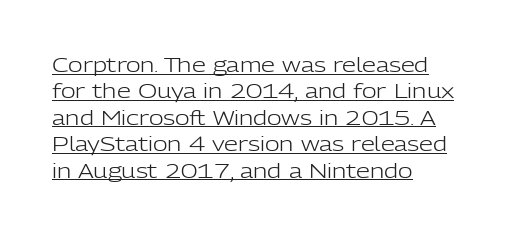
These lines sit exactly where default settings would place them. What decoration does the sample have? An underline. Glyph-to-glyph distance matches everyday printed text. Nope, not italic — everything's standing straight. Each line starts at the same left margin while the right side varies.
